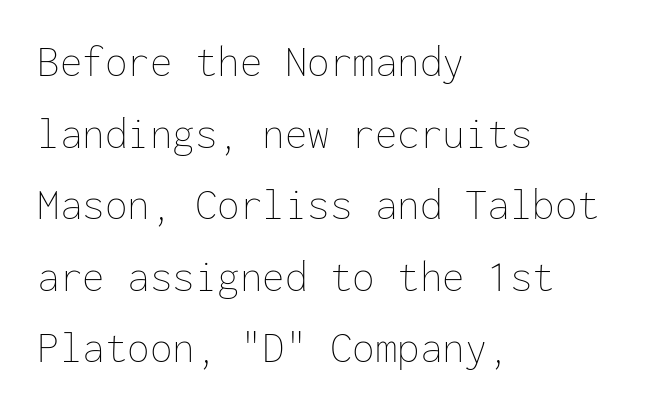
The image shows 45 px thin type, upright, monospaced; set left-aligned, normal line spacing (1.59x), normal letter spacing, not underlined; low stroke contrast and a medium x-height.
